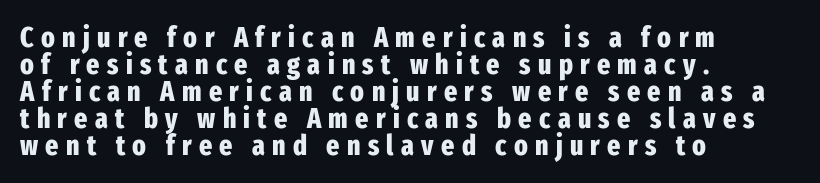
Spacing verdict: proportional, widths tailored to each character. A classic flush-left, rag-right setting is used for this passage. The gaps between neighbouring characters are conspicuously large. These lines carry a lot of weight — the face is fully bold. The strip under each line holds only bare page. Vertical strokes here are truly vertical.
